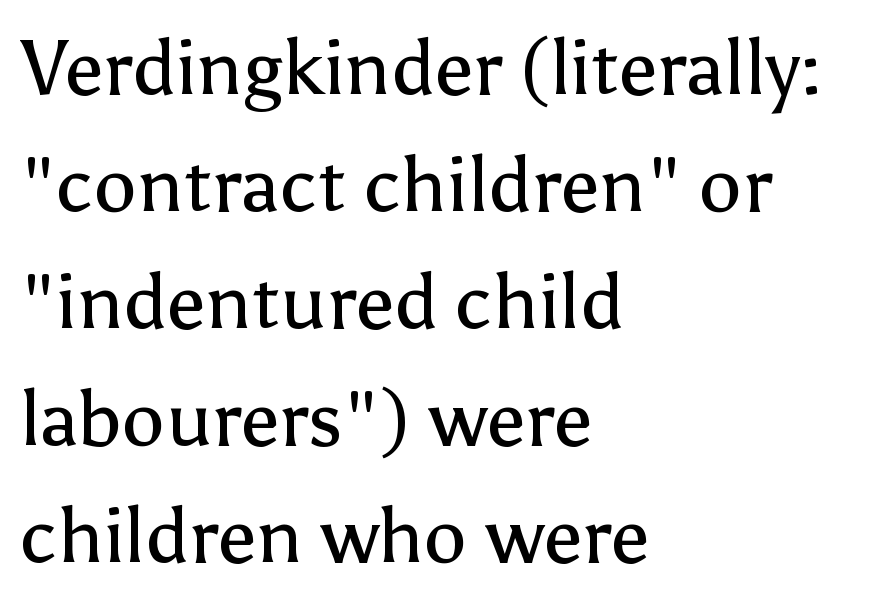
Stems and bowls with no extra thickness — not bold. This rendering leaves character spacing at its baseline value. This sample uses a sans-serif face. In terms of leading, this rendering sits right in the middle.
